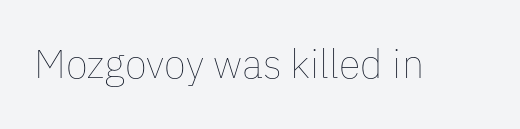
The letters advance in unequal steps, a hallmark of proportional type. You could call the tracking neutral — neither tight nor loose. The specimen omits any rule beneath the text block's lines. Designer's note — italics off, roman on.
